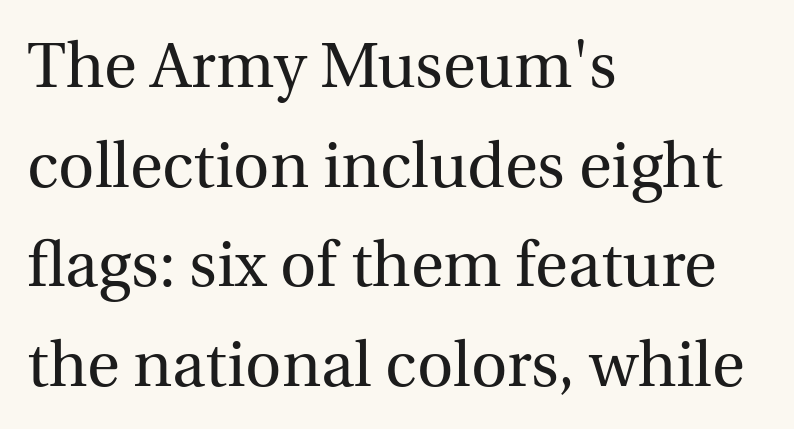
Q: Is the text bold? A: No.
Q: Is the text italic (slanted)? A: No, it is upright.
Q: Is the typeface a serif or a sans-serif typeface? A: Serif.
Q: Is the text underlined? A: No.
Q: How is the paragraph aligned? A: Left-aligned.
Q: Is the spacing between letters normal or unusually wide? A: Normal.
Q: Is the spacing between lines tight, normal or loose? A: Normal.
Q: Width (condensed, normal, or wide)? A: Normal.
Q: x-height? A: Medium.
Q: Monospaced? A: No.
